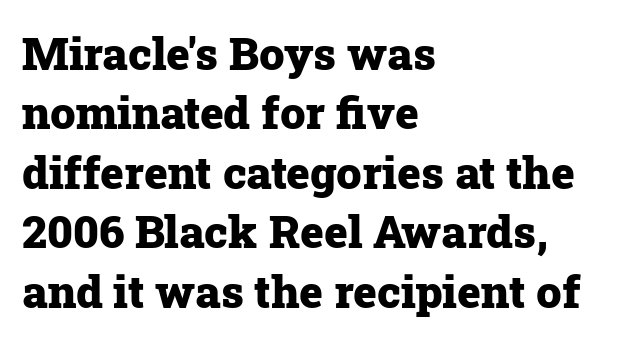
The letters advance in unequal steps, a hallmark of proportional type. This sample is left-justified, so line endings fall wherever the words run out. Typesetter's note: full bold, strokes at maximum text heaviness. Baseline-to-baseline distance is the conventional proportion of letter height.
